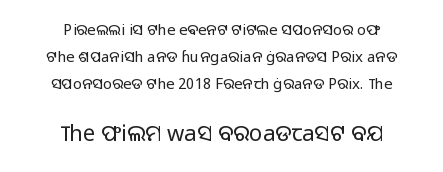
This rendering features lettering with no underline. The more generous point size was reserved for the lower chunk. Compared with a typical body face, this is equally light or lighter still. This sample uses plain, unmodified letter spacing. The passage is arranged like a title page — every line centered. Italic? Not at all — the glyphs are vertical.
